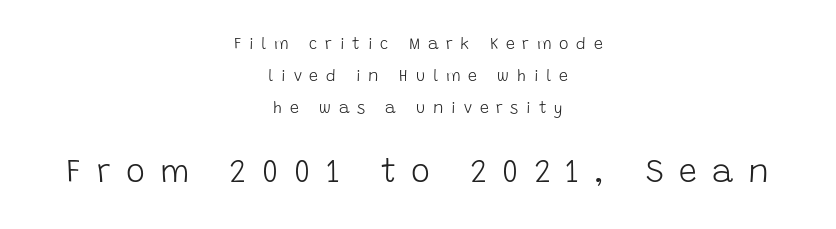
Q: Is the text bold? A: No.
Q: Is the text italic (slanted)? A: No, it is upright.
Q: Is the typeface a serif or a sans-serif typeface? A: Sans-serif.
Q: Is the text underlined? A: No.
Q: How is the paragraph aligned? A: Centered.
Q: Is the spacing between letters normal or unusually wide? A: Unusually wide.
Q: Is the spacing between lines tight, normal or loose? A: Loose.
Q: Which block of text is set in a larger size, the first (top) or the second (bottom)? A: The second (bottom) one.
Q: Width (condensed, normal, or wide)? A: Normal.
Q: Stroke contrast? A: Low.
Q: x-height? A: Large.
Q: Monospaced? A: No.
